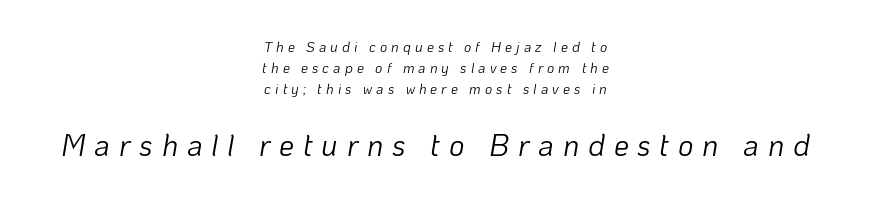
The image shows 30 px light type, italic (leaning right); set centered, normal line spacing (1.5x), unusually wide letter spacing (+0.29 em), not underlined; the second (bottom) block is 2.14x larger; low stroke contrast and a medium x-height.
